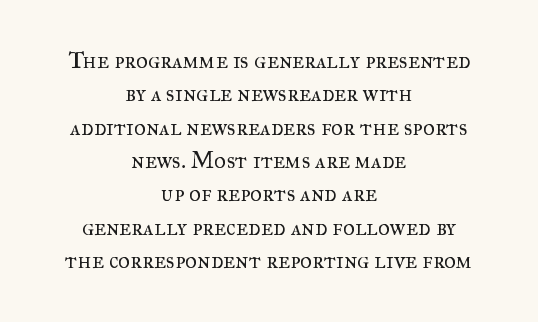
Is there much room between lines? A standard amount, neither cramped nor airy. The area under the type is left untouched. The cut favours lightness, reaching ordinary text weight at its darkest. Designer's note — italics off, roman on.
